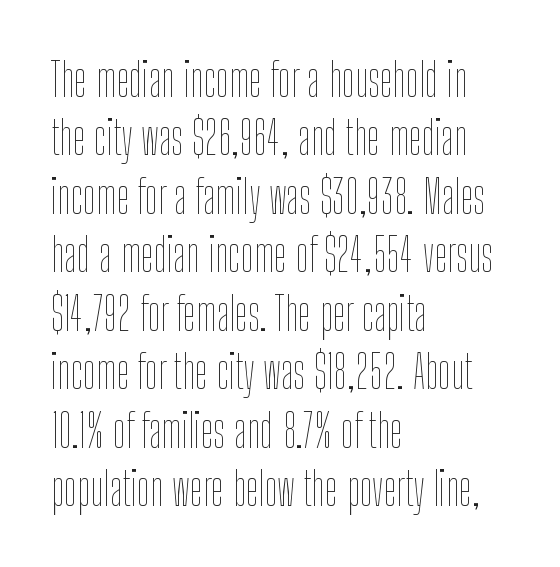
{"italic": "no", "bold": "no", "weight": "thin", "width": "condensed", "stroke_contrast": "low", "x_height": "medium", "monospaced": "no", "underline": "no", "align": "left", "line_spacing": "normal", "line_spacing_ratio": 1.27, "letter_spacing": "normal", "letter_spacing_em": 0.0, "glyph_px": 46}
